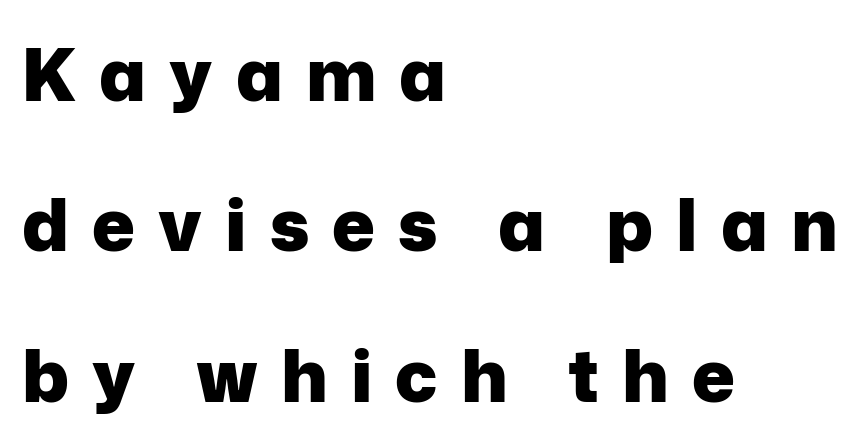
One-word summary of the alignment: left. This is the regular roman posture of the typeface. Stroke thickness is high; the sample reads as a true bold. You could fit nearly another row in the gap between these rows. Here the designer chose a conventional face with non-uniform glyph widths.
